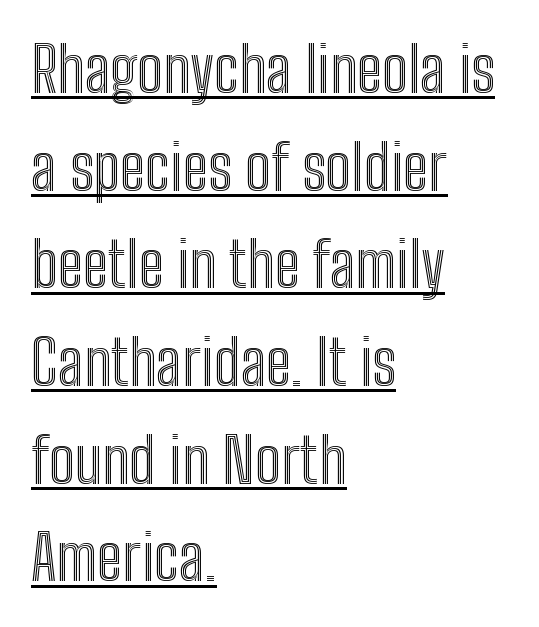
Horizontally, the lines are justified to the leading edge only. The font's upright variant was chosen for this text. Compared with undecorated copy, this sample adds a rule below the words. The rendering uses natural spacing where letterforms have individual widths.
